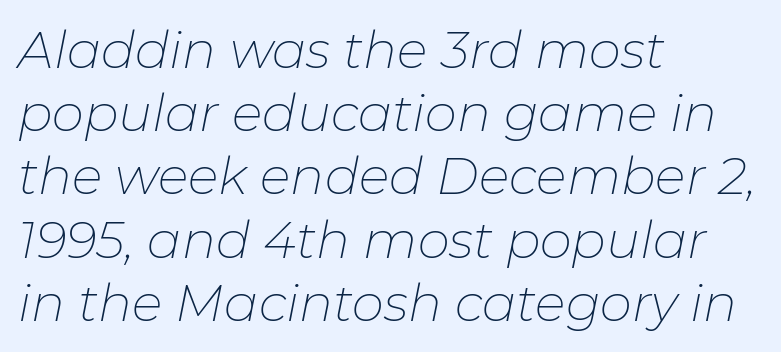
Q: Is the text bold? A: No.
Q: Is the text italic (slanted)? A: Yes, it leans right by about 11 degrees.
Q: Is the text underlined? A: No.
Q: How is the paragraph aligned? A: Left-aligned.
Q: Is the spacing between letters normal or unusually wide? A: Normal.
Q: Width (condensed, normal, or wide)? A: Normal.
Q: Stroke contrast? A: Low.
Q: x-height? A: Medium.
Q: Monospaced? A: No.
